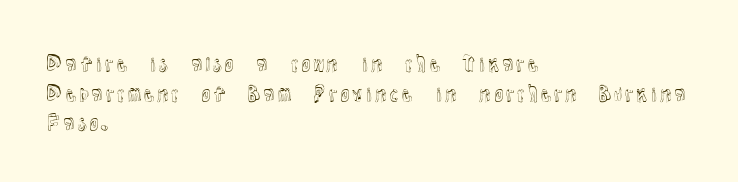
The image shows 20 px text type, upright; set left-aligned, normal line spacing (1.48x), normal letter spacing, not underlined.
